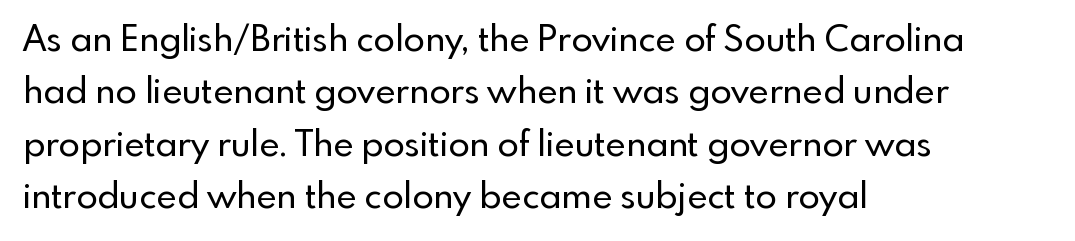
{"serif": "no", "italic": "no", "width": "normal", "x_height": "small", "monospaced": "no", "underline": "no", "align": "left", "line_spacing": "normal", "line_spacing_ratio": 1.5, "letter_spacing": "normal", "letter_spacing_em": 0.0, "glyph_px": 35}
